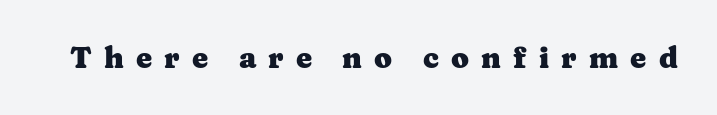
{"serif": "yes", "italic": "no", "bold": "yes", "weight": "heavy", "width": "wide", "stroke_contrast": "medium", "x_height": "medium", "monospaced": "no", "underline": "no", "letter_spacing": "wide", "letter_spacing_em": 0.42, "glyph_px": 29}
